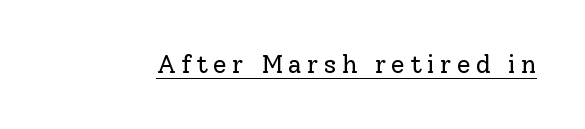
{"italic": "no", "bold": "no", "underline": "yes", "letter_spacing": "wide", "letter_spacing_em": 0.21, "glyph_px": 25}
